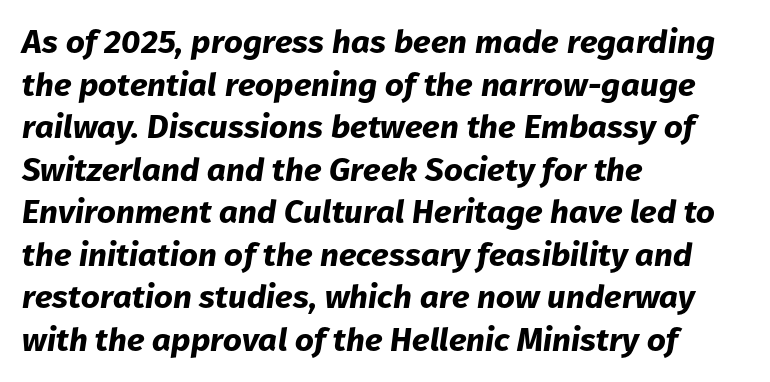
Q: Is the text bold? A: Yes.
Q: Is the text italic (slanted)? A: Yes, it leans right by about 8 degrees.
Q: Is the text underlined? A: No.
Q: How is the paragraph aligned? A: Left-aligned.
Q: Is the spacing between letters normal or unusually wide? A: Normal.
Q: Is the spacing between lines tight, normal or loose? A: Normal.
Q: Width (condensed, normal, or wide)? A: Normal.
Q: Stroke contrast? A: Low.
Q: x-height? A: Medium.
Q: Monospaced? A: No.
